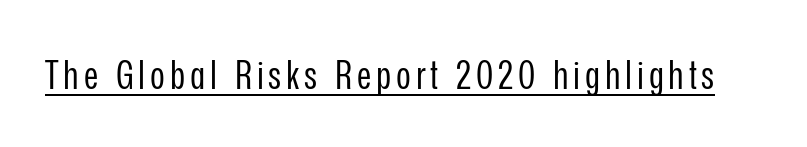
Here the designer chose a conventional face with non-uniform glyph widths. The typeface chosen for these lines omits serifs. Stroke thickness stays within the range of a standard reading face or lighter. The string is rendered with underlining switched on. Upright lettering throughout.
